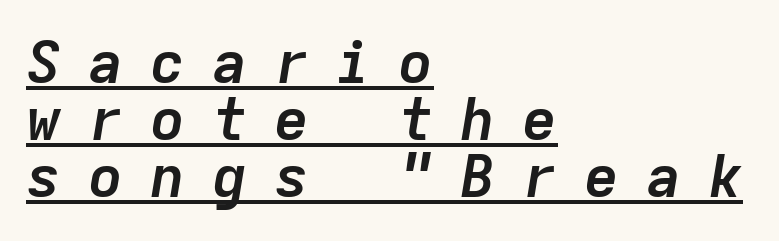
It's the slanting kind of type. All the whitespace from short lines collects on the right. Do the characters align in a grid? Yes, the font is monospaced. How are the letters spaced? Widely, with obvious added tracking.
